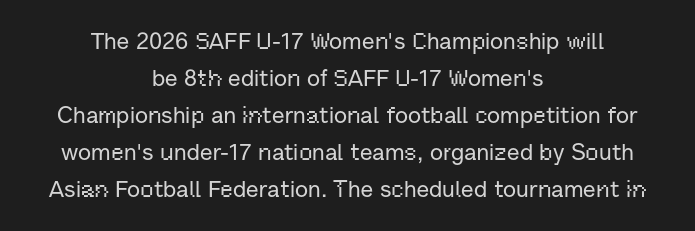
This rendering uses center alignment, leaving both contours irregular but symmetric. Regarding leading, the lines here are spaced in the standard way. Underlining? Definitely not there. Is the letter spacing exaggerated? No — it looks like the ordinary default.
